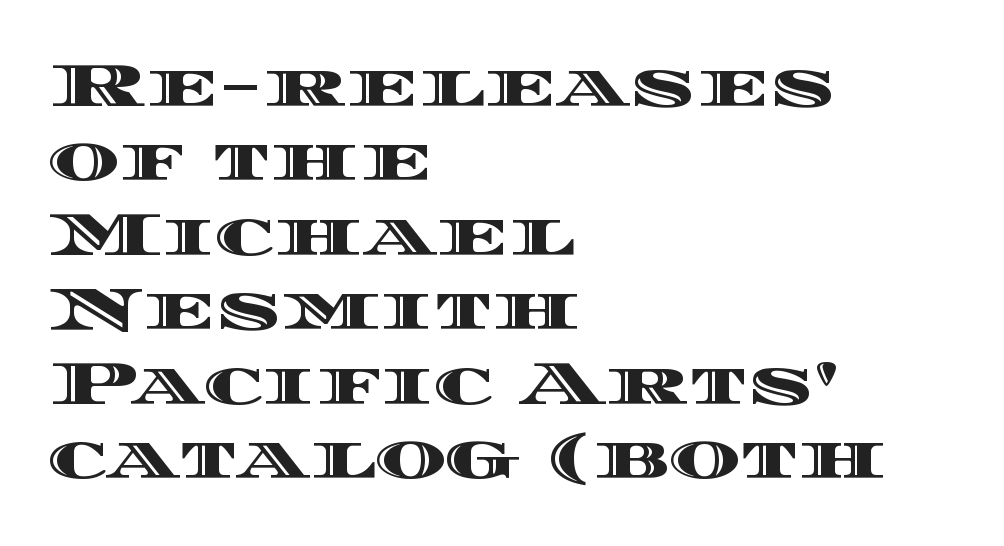
The specimen reads as upright at a glance. Is this a fixed-width face? No — the glyphs have proportional, varying widths. The tracking reads as untouched default to a designer's eye. Horizontal alignment here is leftward, the default for most running prose. Has an underline been added? It has not.
